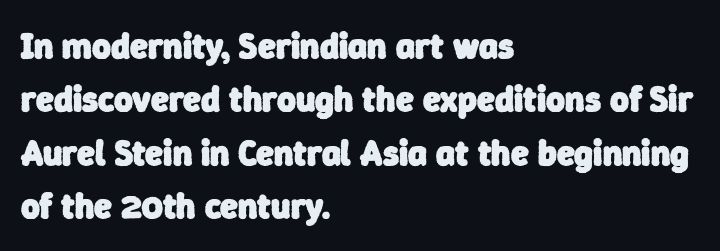
{"serif": "no", "bold": "yes", "weight": "heavy", "width": "normal", "stroke_contrast": "low", "x_height": "medium", "monospaced": "no", "underline": "no", "align": "left", "line_spacing": "normal", "line_spacing_ratio": 1.48, "letter_spacing": "normal", "letter_spacing_em": 0.0, "glyph_px": 36}
